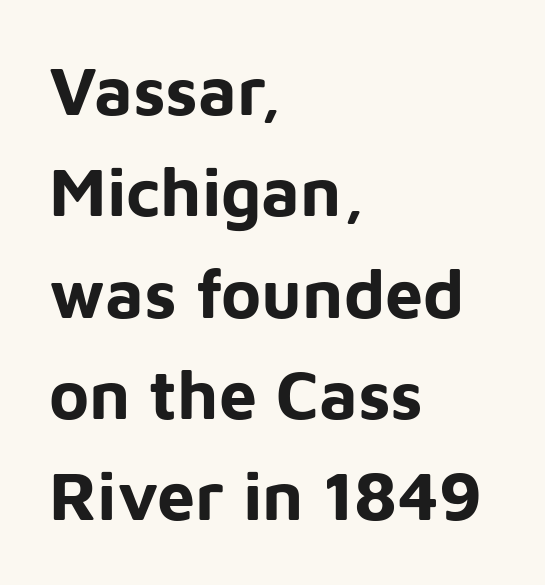
Q: Is the text bold? A: Yes.
Q: Is the text italic (slanted)? A: No, it is upright.
Q: Is the typeface a serif or a sans-serif typeface? A: Sans-serif.
Q: Is the text underlined? A: No.
Q: How is the paragraph aligned? A: Left-aligned.
Q: Is the spacing between letters normal or unusually wide? A: Normal.
Q: Is the spacing between lines tight, normal or loose? A: Normal.
Q: Width (condensed, normal, or wide)? A: Normal.
Q: Stroke contrast? A: Low.
Q: x-height? A: Medium.
Q: Monospaced? A: No.
